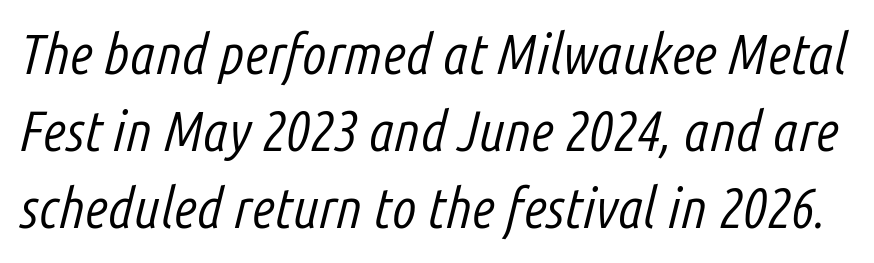
{"italic": "yes", "lean": "right", "slant_degrees": 14, "bold": "no", "weight": "light", "width": "condensed", "stroke_contrast": "low", "x_height": "medium", "monospaced": "no", "underline": "no", "line_spacing": "normal", "line_spacing_ratio": 1.35, "letter_spacing": "normal", "letter_spacing_em": 0.0, "glyph_px": 57}
